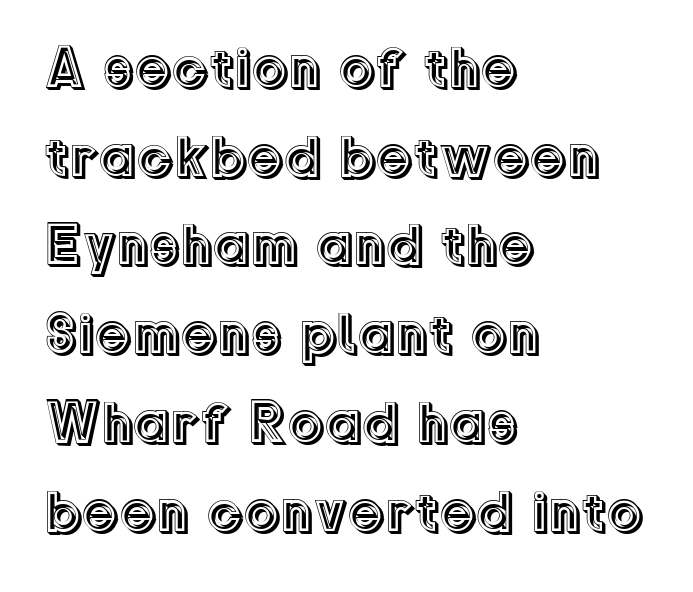
Q: Is the text italic (slanted)? A: No, it is upright.
Q: Is the text underlined? A: No.
Q: How is the paragraph aligned? A: Left-aligned.
Q: Is the spacing between letters normal or unusually wide? A: Normal.
Q: Is the spacing between lines tight, normal or loose? A: Normal.
Q: Width (condensed, normal, or wide)? A: Normal.
Q: x-height? A: Medium.
Q: Monospaced? A: No.
